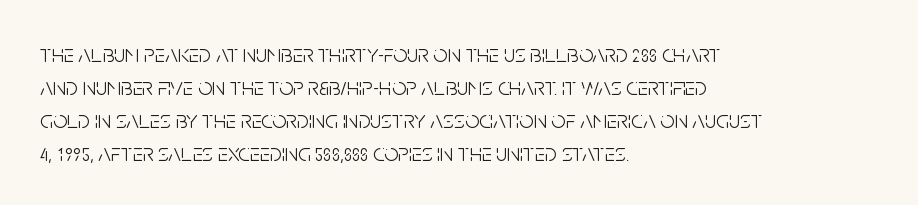
{"italic": "no", "bold": "no", "underline": "no", "align": "left", "line_spacing": "normal", "line_spacing_ratio": 1.32, "letter_spacing": "normal", "letter_spacing_em": 0.0, "glyph_px": 25}
